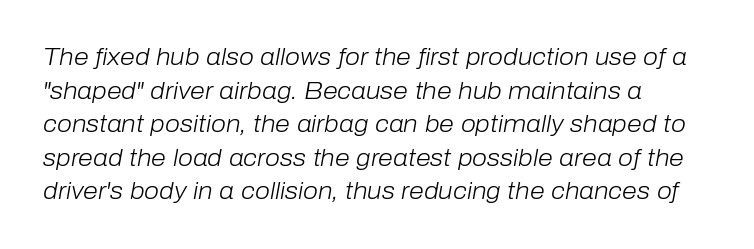
Casual observation: everything's shoved over to the left. Descenders hang freely into open space. The specimen reads as italic at a glance. The type is set solid horizontally, with unmodified tracking. A light-to-regular cut is what we see here. The rows are spaced the way most documents space them.
